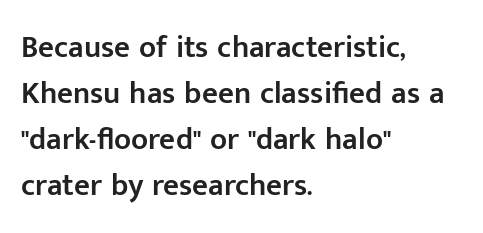
Varying glyph widths throughout — classic text-font behaviour. Rule under the text: the space is simply empty. The rows are spaced the way most documents space them. It's the straight-up-and-down kind of type. Slightly chunky letters — semibold, I'd say, not full bold.
